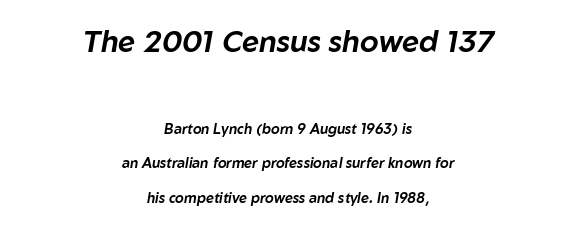
Q: Is the text italic (slanted)? A: Yes, it leans right by about 10 degrees.
Q: Is the text underlined? A: No.
Q: How is the paragraph aligned? A: Centered.
Q: Is the spacing between letters normal or unusually wide? A: Normal.
Q: Is the spacing between lines tight, normal or loose? A: Loose.
Q: Which block of text is set in a larger size, the first (top) or the second (bottom)? A: The first (top) one.
Q: Width (condensed, normal, or wide)? A: Normal.
Q: Stroke contrast? A: Low.
Q: x-height? A: Medium.
Q: Monospaced? A: No.
